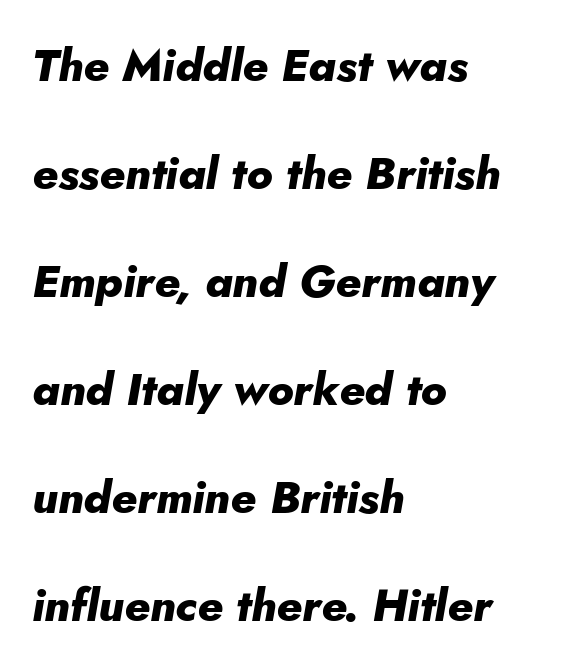
Q: Is the text bold? A: Yes.
Q: Is the text italic (slanted)? A: Yes, it leans right by about 10 degrees.
Q: Is the text underlined? A: No.
Q: How is the paragraph aligned? A: Left-aligned.
Q: Is the spacing between letters normal or unusually wide? A: Normal.
Q: Is the spacing between lines tight, normal or loose? A: Loose.
Q: Width (condensed, normal, or wide)? A: Normal.
Q: Stroke contrast? A: Low.
Q: x-height? A: Small.
Q: Monospaced? A: No.
